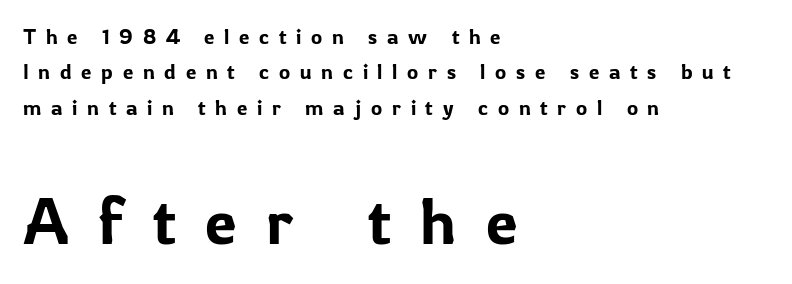
Q: Is the text italic (slanted)? A: No, it is upright.
Q: Is the typeface a serif or a sans-serif typeface? A: Sans-serif.
Q: Is the text underlined? A: No.
Q: How is the paragraph aligned? A: Left-aligned.
Q: Is the spacing between letters normal or unusually wide? A: Unusually wide.
Q: Is the spacing between lines tight, normal or loose? A: Normal.
Q: Which block of text is set in a larger size, the first (top) or the second (bottom)? A: The second (bottom) one.
Q: Width (condensed, normal, or wide)? A: Normal.
Q: Stroke contrast? A: Low.
Q: x-height? A: Medium.
Q: Monospaced? A: No.
